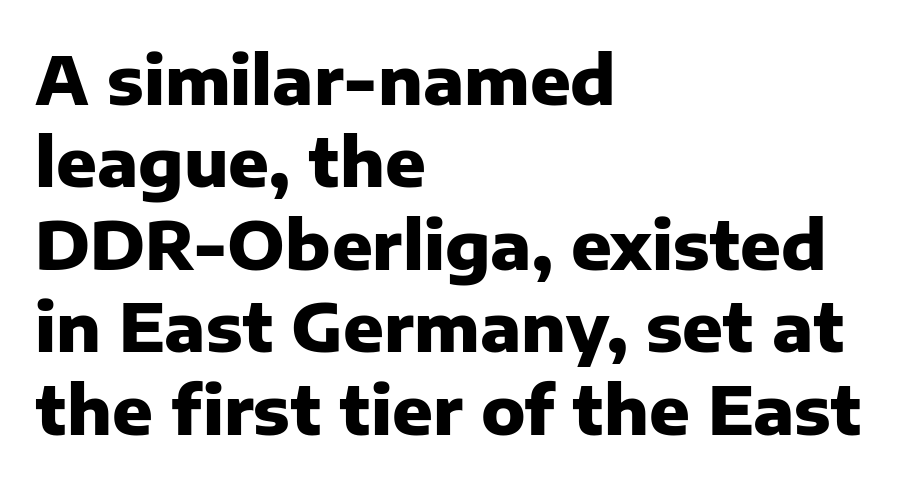
The image shows 67 px heavy sans-serif type, upright; set left-aligned, line spacing 1.23x, normal letter spacing, not underlined; low stroke contrast and a medium x-height.
